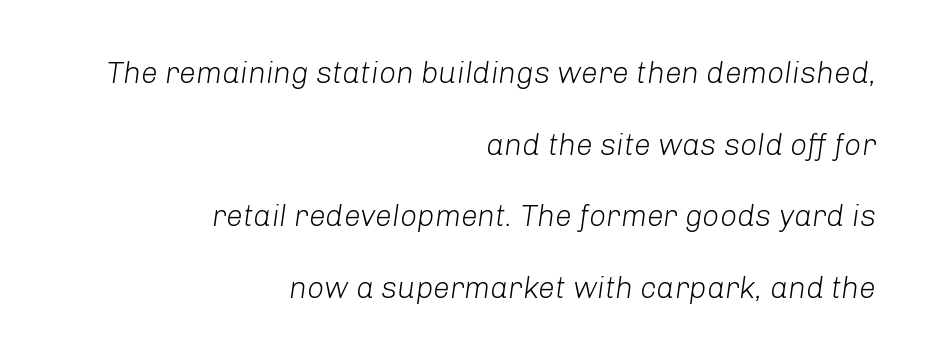
Inter-character spacing is left at the font's built-in metrics. Compared with ordinary roman type, these characters are visibly tilted. Proportional: the letters do not fall into vertical columns. Summary of weight: not heavy and not bold.
